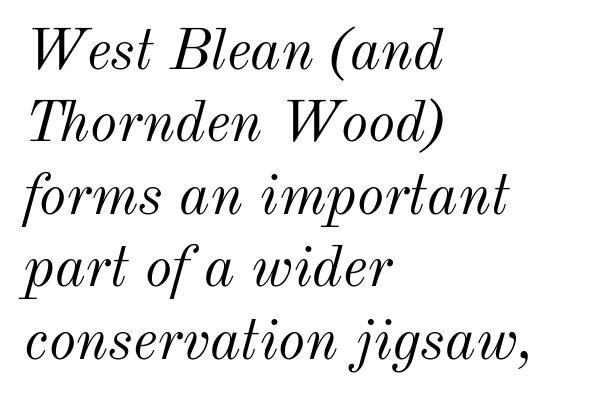
{"italic": "yes", "lean": "right", "slant_degrees": 12, "bold": "no", "weight": "light", "width": "normal", "stroke_contrast": "medium", "x_height": "small", "monospaced": "no", "underline": "no", "align": "left", "line_spacing": "normal", "line_spacing_ratio": 1.25, "letter_spacing": "normal", "letter_spacing_em": 0.0, "glyph_px": 58}
